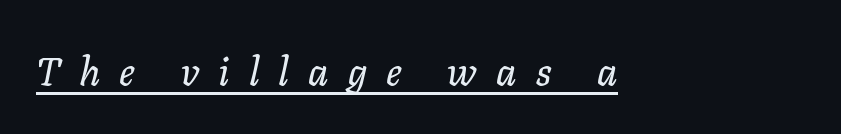
Compared with undecorated copy, this sample adds a rule below the words. Varying glyph widths throughout — classic text-font behaviour. Is the letter spacing exaggerated? Yes — the characters are pushed far apart. The face used here has a pronounced slope to its letters.
